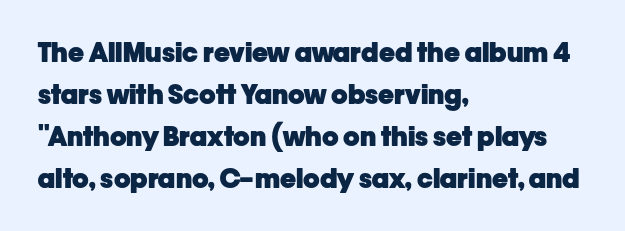
{"italic": "no", "bold": "yes", "underline": "no", "align": "left", "line_spacing": "normal", "line_spacing_ratio": 1.56, "letter_spacing": "normal", "letter_spacing_em": 0.0, "glyph_px": 27}
